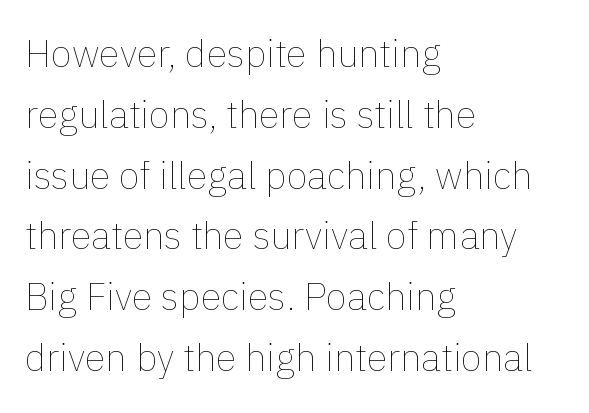
The image shows 38 px thin type, upright; set left-aligned, normal line spacing (1.6x), normal letter spacing, not underlined; low stroke contrast and a medium x-height.
